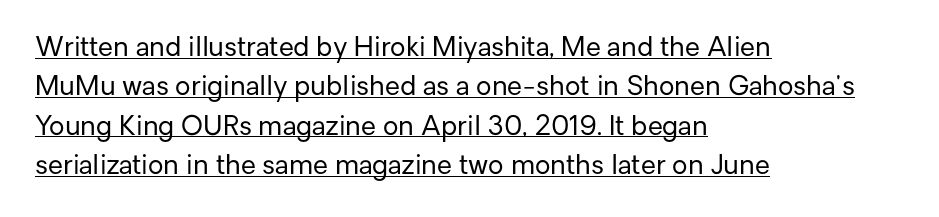
The ragged edge is on the right, which tells us the setting is flush left. The horizontal fit of the characters is conventional and even. Weight: regular or lighter. Notice how the stems are strictly vertical — no italics here. In terms of leading, this rendering sits right in the middle. In designer terms, the underline attribute is active on this setting.
